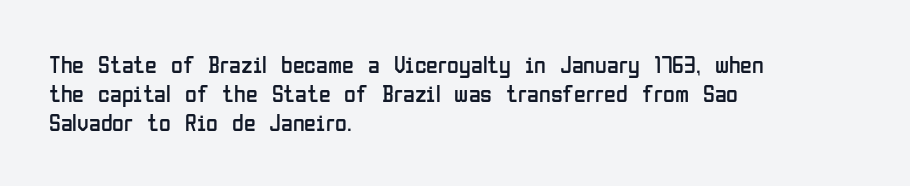
Q: Is the text bold? A: No.
Q: Is the text italic (slanted)? A: No, it is upright.
Q: Is the text underlined? A: No.
Q: How is the paragraph aligned? A: Left-aligned.
Q: Is the spacing between letters normal or unusually wide? A: Normal.
